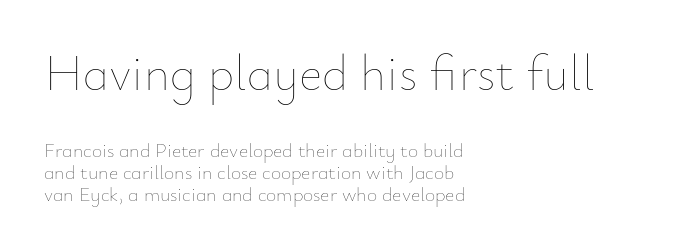
The gap between lines stays unmarked. The rendering keeps characters at their native spacing. Horizontal bands of white between lines are thin slivers. These lines are set flush left with a ragged right edge. Looks like regular typesetting: each glyph gets only the width it needs. No extra ink here — the face is not bold.
